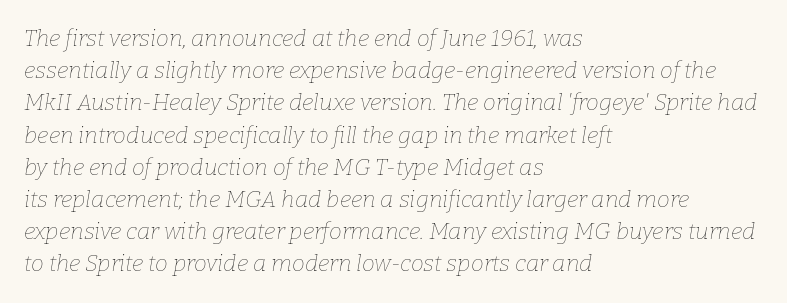
{"italic": "yes", "lean": "right", "slant_degrees": 9, "bold": "no", "underline": "no", "align": "left", "line_spacing": "normal", "line_spacing_ratio": 1.4, "letter_spacing": "normal", "letter_spacing_em": 0.0, "glyph_px": 23}
